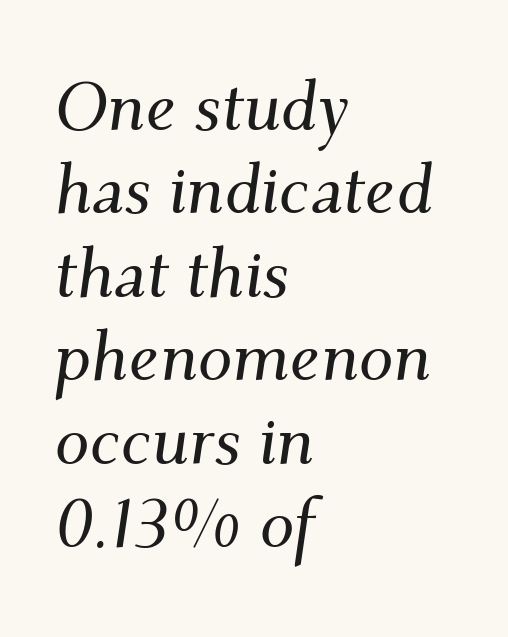
Does the type have serifs? Yes, each stem ends in a small foot. Character widths vary here, with narrow letters taking less room than wide ones. A clean baseline with only descenders dipping below it. Glyph-to-glyph distance matches everyday printed text. If you drew a line through each stem, it would be angled. Notice how the passage keeps a crisp vertical edge on the left only.
